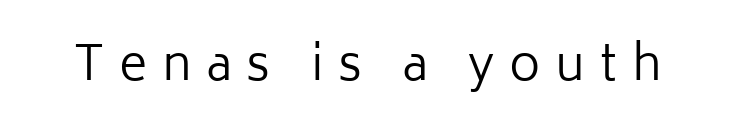
Q: Is the text bold? A: No.
Q: Is the text italic (slanted)? A: No, it is upright.
Q: Is the typeface a serif or a sans-serif typeface? A: Sans-serif.
Q: Is the text underlined? A: No.
Q: Is the spacing between letters normal or unusually wide? A: Unusually wide.
Q: Width (condensed, normal, or wide)? A: Normal.
Q: Stroke contrast? A: Low.
Q: x-height? A: Medium.
Q: Monospaced? A: No.
